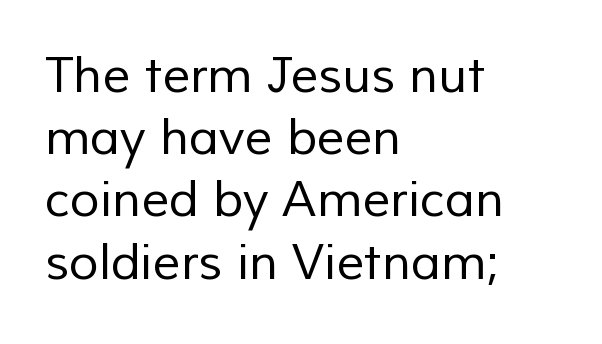
Characters follow at the spacing the type designer built in. Weight: in the light-to-regular range. This rendering uses left alignment, leaving the right contour irregular. Summary of vertical rhythm: regular, with standard interline spacing.
